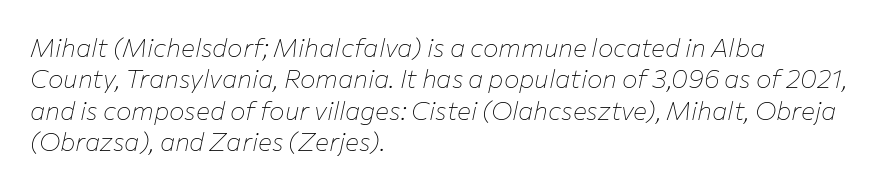
Q: Is the text bold? A: No.
Q: Is the text italic (slanted)? A: Yes, it leans right by about 12 degrees.
Q: Is the text underlined? A: No.
Q: How is the paragraph aligned? A: Left-aligned.
Q: Is the spacing between letters normal or unusually wide? A: Normal.
